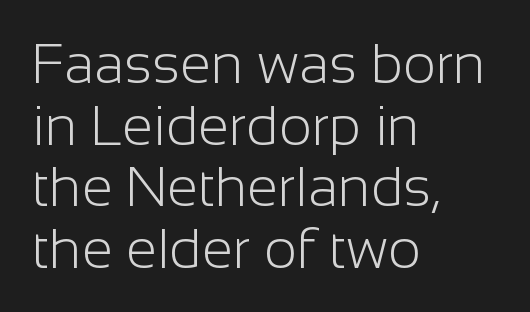
{"serif": "no", "italic": "no", "bold": "no", "weight": "light", "width": "normal", "stroke_contrast": "low", "x_height": "medium", "monospaced": "no", "underline": "no", "align": "left", "line_spacing": "tight", "line_spacing_ratio": 1.1, "letter_spacing": "normal", "letter_spacing_em": 0.0, "glyph_px": 56}
